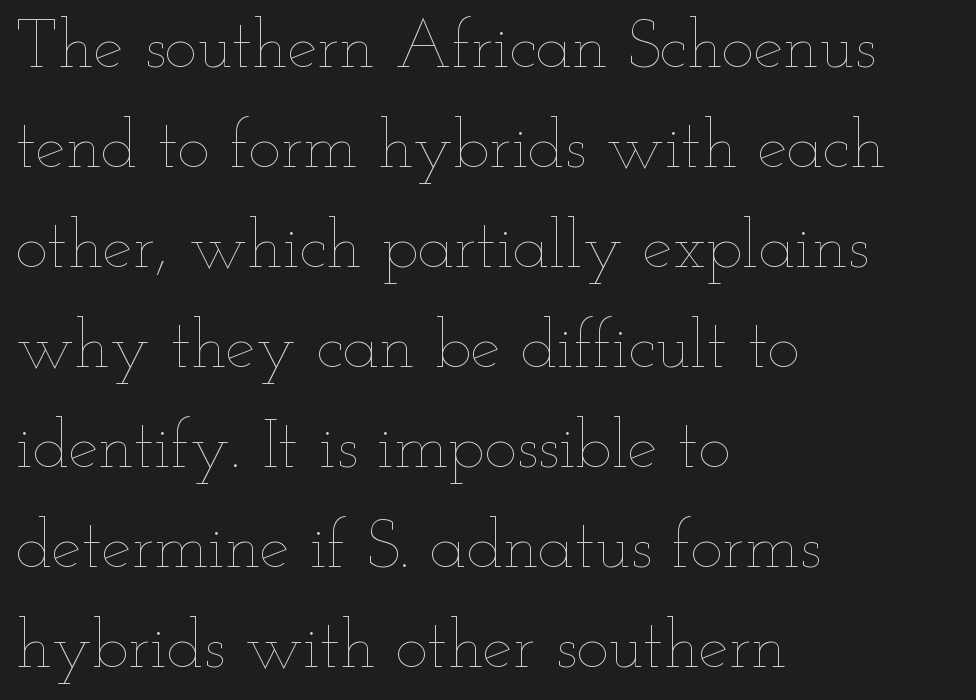
The image shows 68 px thin, wide type, upright; set left-aligned, normal line spacing (1.47x), normal letter spacing, not underlined; low stroke contrast and a small x-height.
